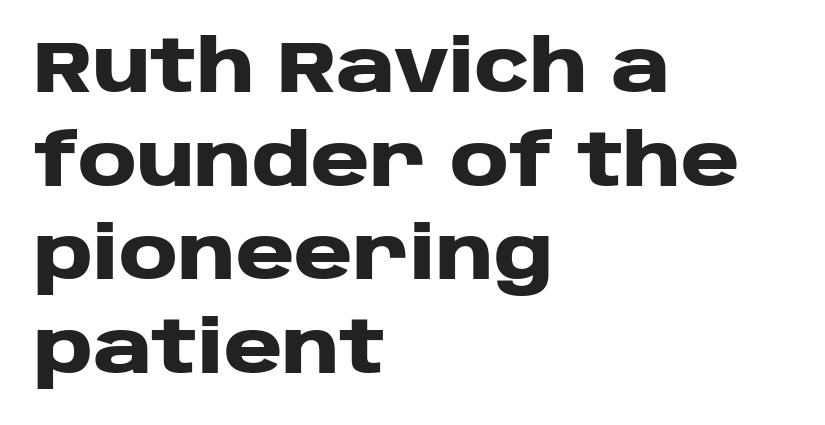
Q: Is the text bold? A: Yes.
Q: Is the text italic (slanted)? A: No, it is upright.
Q: Is the typeface a serif or a sans-serif typeface? A: Sans-serif.
Q: Is the text underlined? A: No.
Q: How is the paragraph aligned? A: Left-aligned.
Q: Is the spacing between letters normal or unusually wide? A: Normal.
Q: Is the spacing between lines tight, normal or loose? A: Normal.
Q: Width (condensed, normal, or wide)? A: Wide.
Q: Stroke contrast? A: Low.
Q: x-height? A: Large.
Q: Monospaced? A: No.
